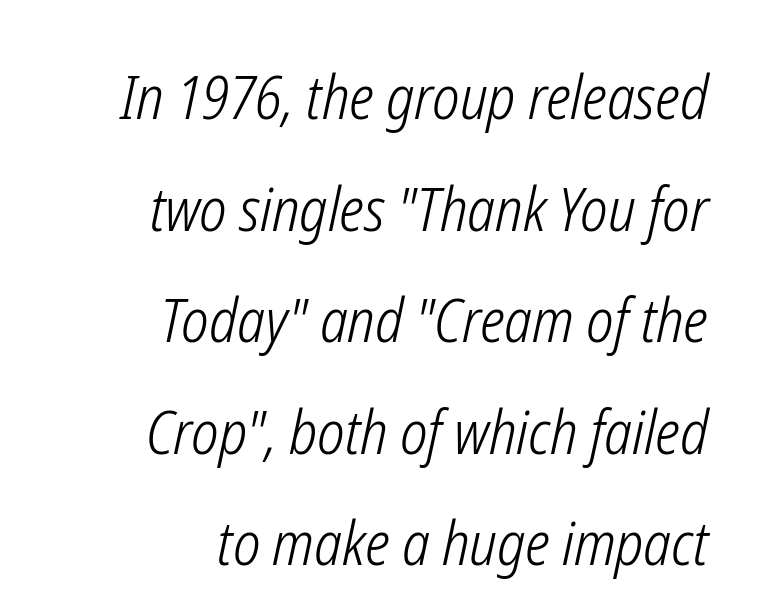
Each stroke keeps to a modest, everyday thickness or less. Short and long lines alike share a common ending point at right. Is the type slanted? Yes — the strokes lean at a clear angle. Check under the words: just untouched page.
